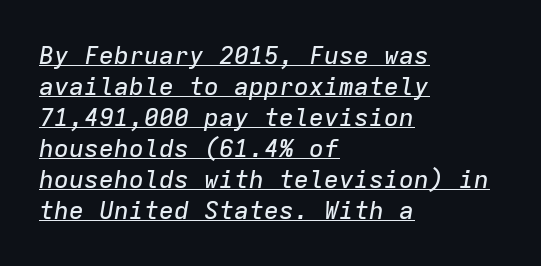
The image shows 25 px text type, italic (leaning right); set left-aligned, line spacing 1.24x, normal letter spacing, underlined.
